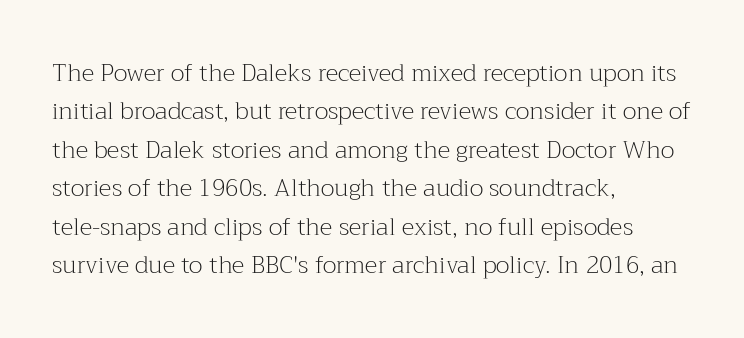
Q: Is the text bold? A: No.
Q: Is the text italic (slanted)? A: No, it is upright.
Q: Is the text underlined? A: No.
Q: How is the paragraph aligned? A: Left-aligned.
Q: Is the spacing between letters normal or unusually wide? A: Normal.
Q: Is the spacing between lines tight, normal or loose? A: Normal.
